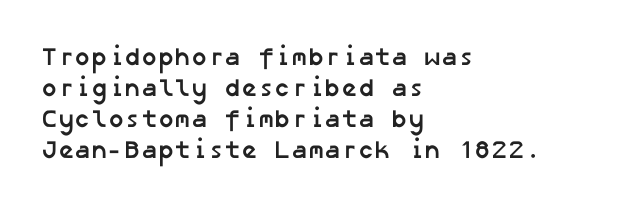
The passage shown is not underscored anywhere. Every row of glyphs begins at an identical x-position on the left. The passage shown is emphatically bold. The line texture is even and compact thanks to regular tracking.
